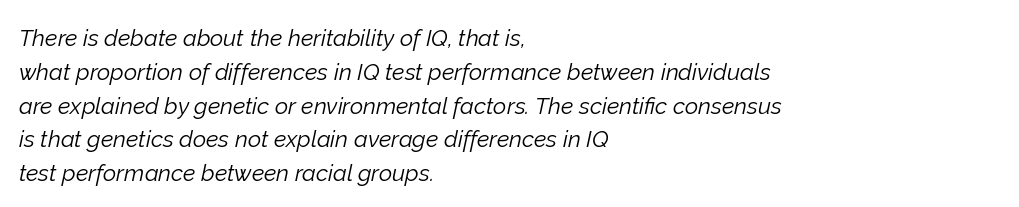
The image shows 23 px text type, italic (leaning right); set left-aligned, normal line spacing (1.47x), normal letter spacing, not underlined.
